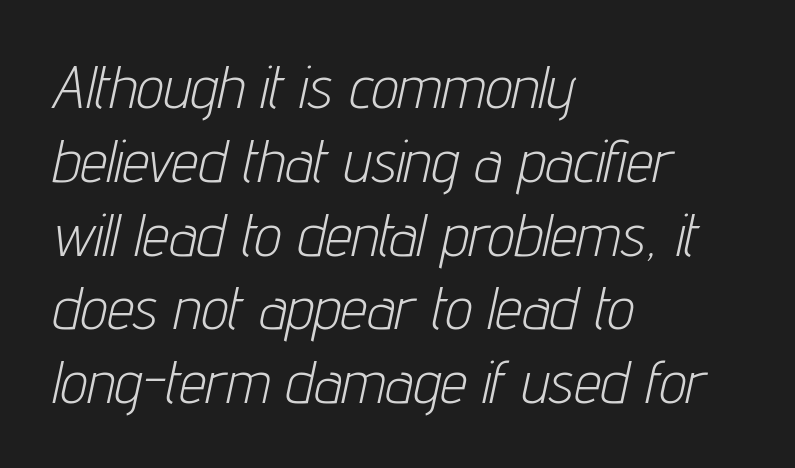
{"italic": "yes", "lean": "right", "slant_degrees": 12, "bold": "no", "weight": "light", "width": "condensed", "stroke_contrast": "low", "x_height": "medium", "monospaced": "no", "underline": "no", "align": "left", "line_spacing_ratio": 1.23, "letter_spacing": "normal", "letter_spacing_em": 0.0, "glyph_px": 60}
